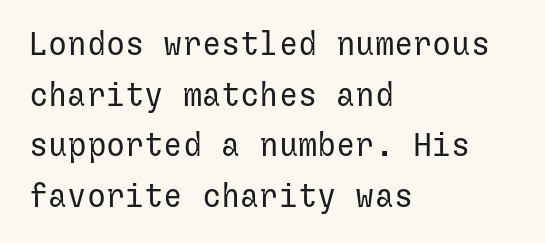
The image shows 32 px regular-weight sans-serif type, upright; set left-aligned, normal line spacing (1.58x), normal letter spacing, not underlined; low stroke contrast and a medium x-height.
